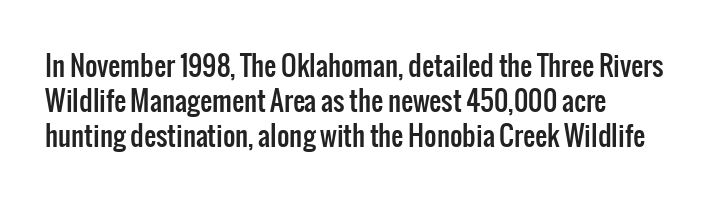
{"italic": "no", "underline": "no", "align": "left", "line_spacing": "normal", "line_spacing_ratio": 1.29, "letter_spacing": "normal", "letter_spacing_em": 0.0, "glyph_px": 27}
